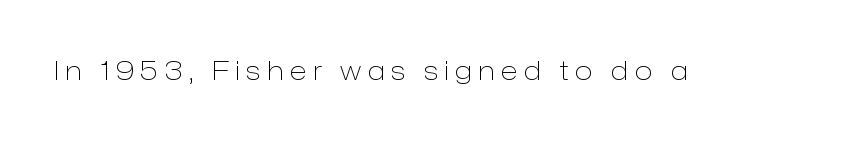
{"italic": "no", "bold": "no", "underline": "no", "letter_spacing": "wide", "letter_spacing_em": 0.25, "glyph_px": 26}
